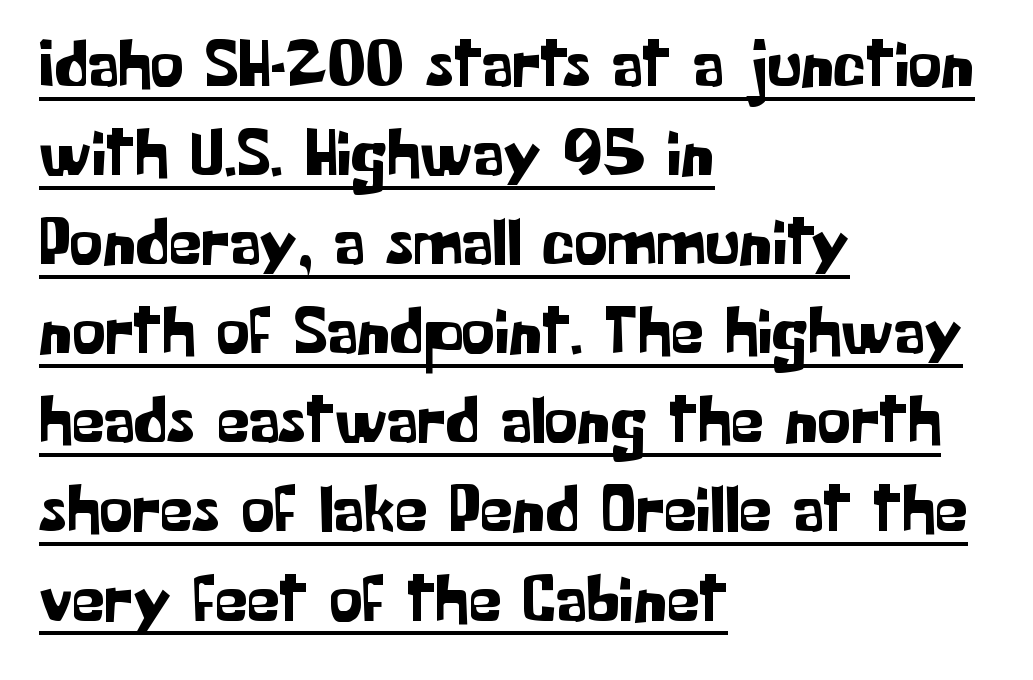
Q: Is the text italic (slanted)? A: No, it is upright.
Q: Is the typeface a serif or a sans-serif typeface? A: Sans-serif.
Q: Is the text underlined? A: Yes.
Q: How is the paragraph aligned? A: Left-aligned.
Q: Is the spacing between letters normal or unusually wide? A: Normal.
Q: Is the spacing between lines tight, normal or loose? A: Normal.
Q: Width (condensed, normal, or wide)? A: Normal.
Q: Stroke contrast? A: Low.
Q: x-height? A: Medium.
Q: Monospaced? A: No.
